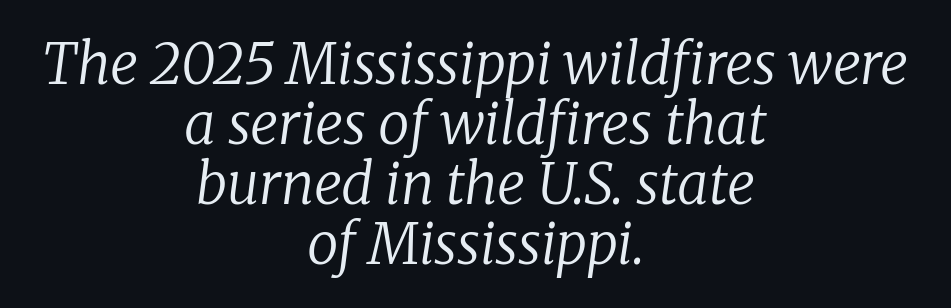
The image shows 56 px regular-weight serif type, italic (leaning right); set centered, tight line spacing (1.07x), normal letter spacing, not underlined; low stroke contrast and a medium x-height.
